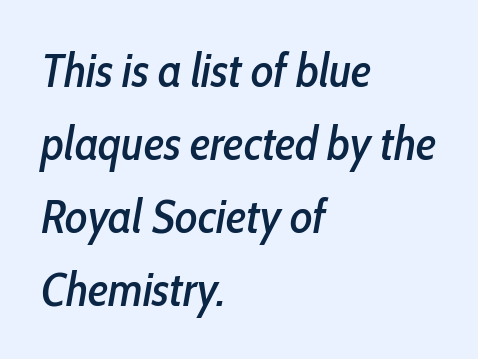
The image shows 47 px condensed type, italic (leaning right); set left-aligned, normal line spacing (1.55x), normal letter spacing, not underlined; low stroke contrast and a medium x-height.
